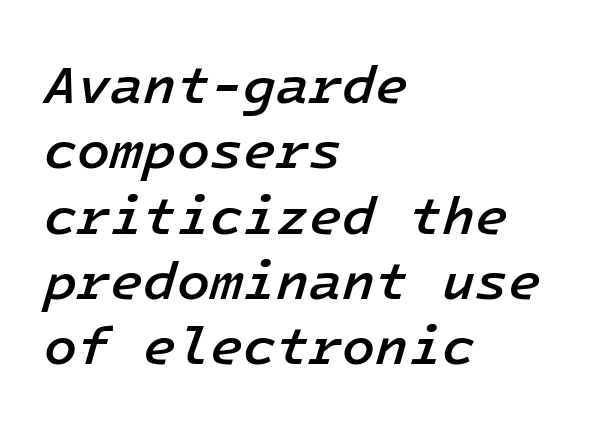
The image shows 54 px semibold type, italic (leaning right); set left-aligned, line spacing 1.21x, normal letter spacing, not underlined; low stroke contrast and a medium x-height.
